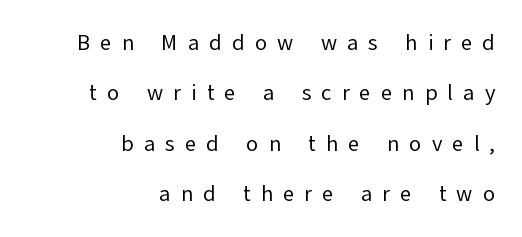
These lines stack with their right ends in a neat column. The type sits square on the baseline with zero lean. The baseline area is clear. Compared with a typical body face, this is equally light or lighter still. Is there much room between lines? Yes — plenty of vertical air separates them.
